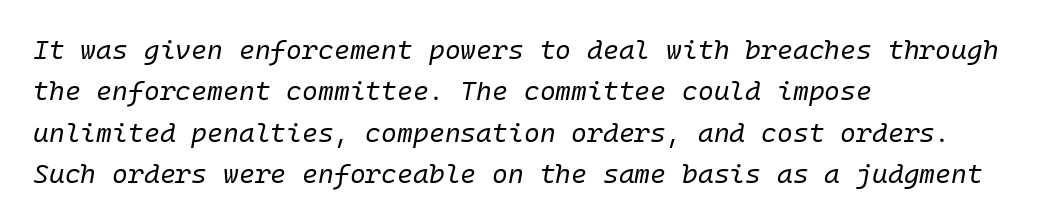
Q: Is the text bold? A: No.
Q: Is the text italic (slanted)? A: Yes, it leans right by about 10 degrees.
Q: Is the text underlined? A: No.
Q: How is the paragraph aligned? A: Left-aligned.
Q: Is the spacing between letters normal or unusually wide? A: Normal.
Q: Is the spacing between lines tight, normal or loose? A: Normal.
